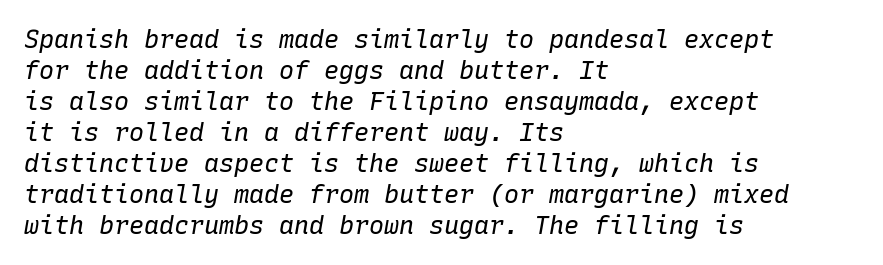
No heavy texture on the line: the type isn't bold. Slant detected: the letters are inclined. Caption: multi-line text, flush left, ragged right. Quick note: underline off. Letter spacing: default.
